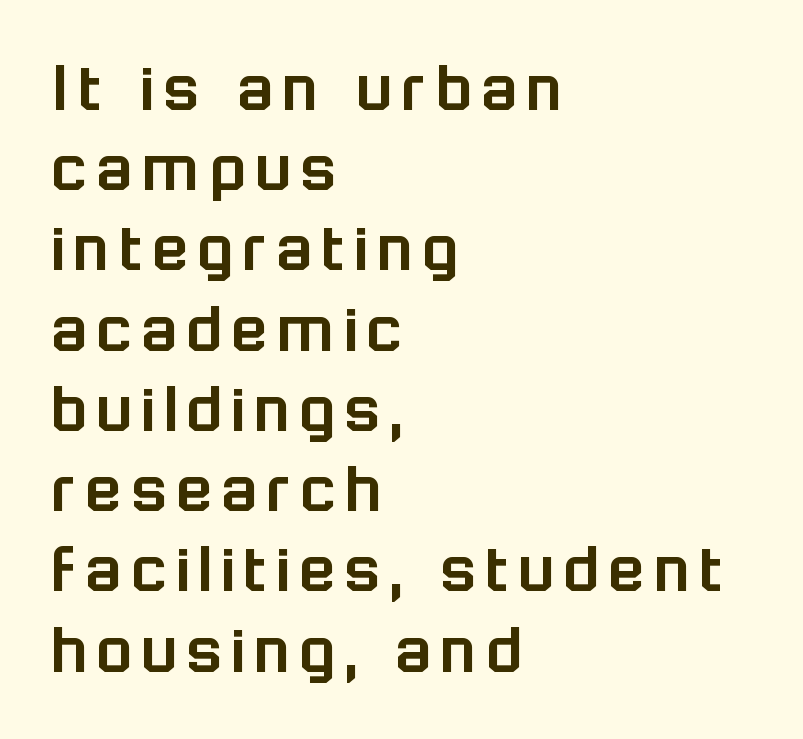
The image shows 75 px sans-serif type, upright; set left-aligned, tight line spacing (1.07x), not underlined; low stroke contrast and a medium x-height.
